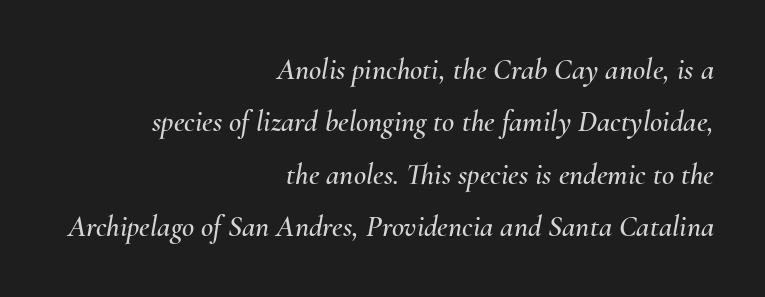
The image shows 30 px text type, italic (leaning right); set right-aligned, line spacing 1.75x, normal letter spacing, not underlined; medium stroke contrast and a small x-height.
